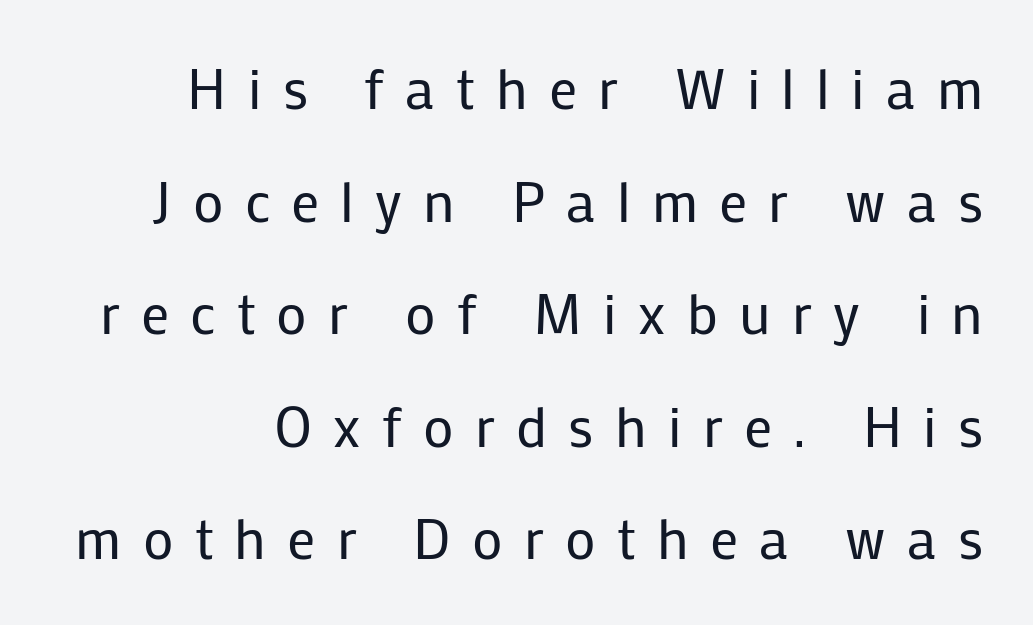
{"serif": "no", "italic": "no", "bold": "no", "weight": "regular", "width": "normal", "stroke_contrast": "low", "x_height": "medium", "monospaced": "no", "underline": "no", "line_spacing": "loose", "line_spacing_ratio": 2.01, "letter_spacing": "wide", "letter_spacing_em": 0.38, "glyph_px": 56}
